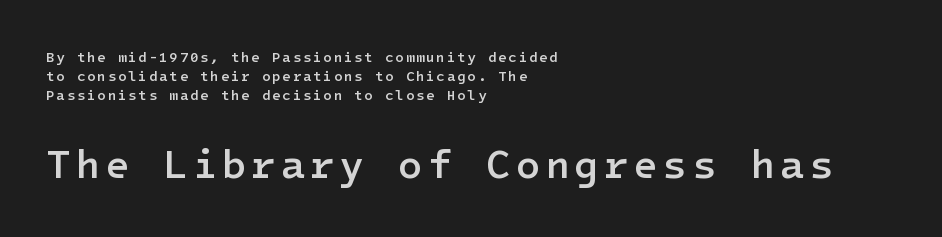
{"serif": "no", "italic": "no", "bold": "semi", "weight": "semibold", "width": "normal", "stroke_contrast": "low", "x_height": "medium", "underline": "no", "align": "left", "line_spacing": "normal", "line_spacing_ratio": 1.34, "larger_block": "second", "size_ratio": 2.86, "glyph_px": 40}
